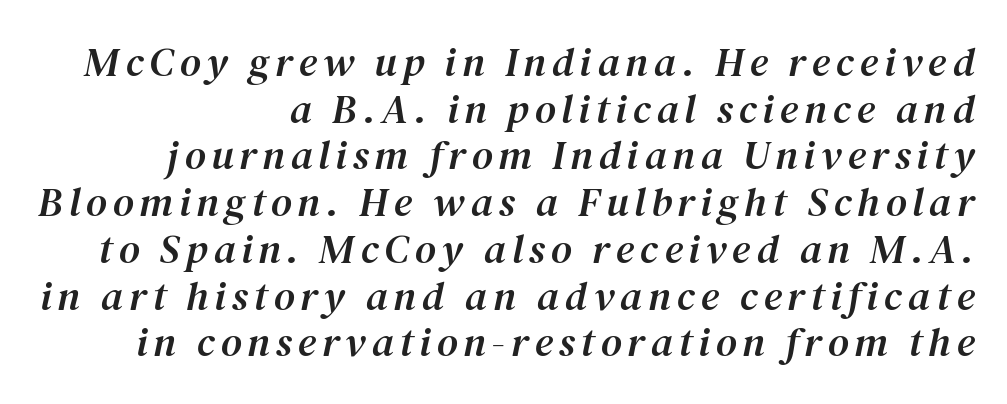
{"serif": "yes", "italic": "yes", "lean": "right", "slant_degrees": 12, "width": "normal", "stroke_contrast": "medium", "x_height": "medium", "monospaced": "no", "underline": "no", "align": "right", "line_spacing": "tight", "line_spacing_ratio": 1.14, "glyph_px": 41}
